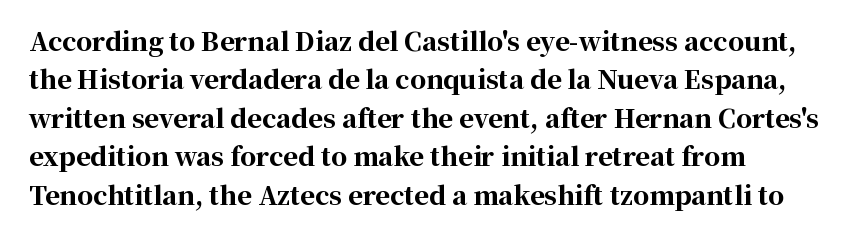
How heavy is the stroke? Heavy — this is a bold. This sample keeps an unexceptional amount of space between lines. Short note: letters normally spaced. Underline: absent.
